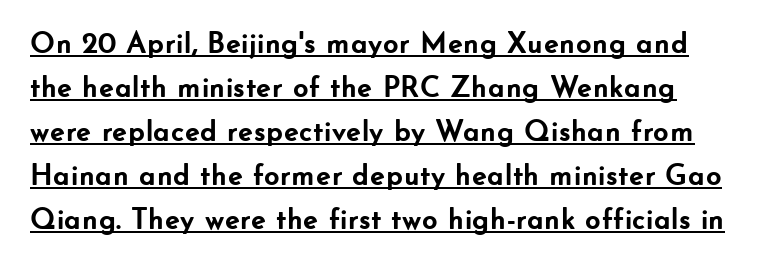
Here the designer chose a conventional face with non-uniform glyph widths. You could call the tracking neutral — neither tight nor loose. When letters stand straight like this, we call the style roman or upright. Heft: maximum for text — a bold. Check the space under the baseline: a stroke is drawn there.
